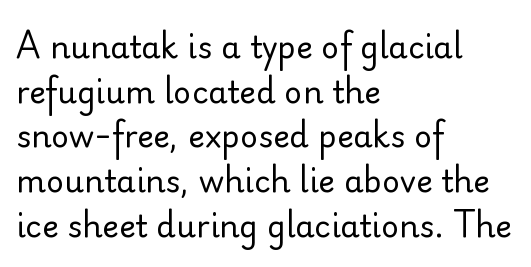
No italicization has been applied; the sample stays upright. Any mark beneath the type? The region is blank. You can tell from the bare stems that sans-serif type was used. Looks like regular typesetting: each glyph gets only the width it needs. One-word summary of the alignment: left. Bold? No — there's no thickening of the strokes.
